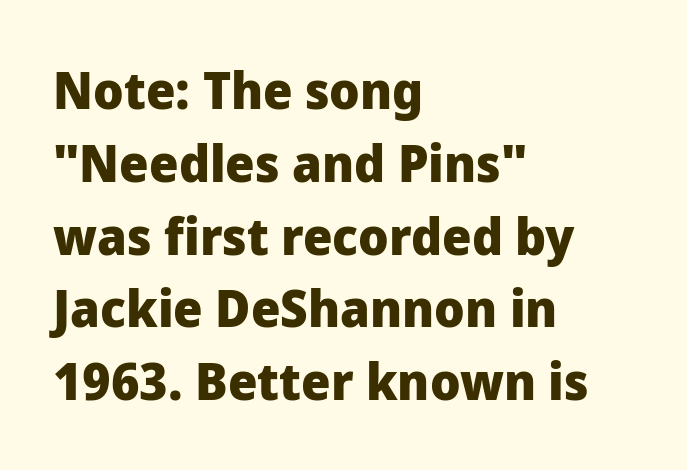
{"serif": "no", "italic": "no", "bold": "yes", "weight": "heavy", "width": "normal", "stroke_contrast": "low", "x_height": "medium", "monospaced": "no", "underline": "no", "align": "left", "line_spacing": "normal", "line_spacing_ratio": 1.4, "letter_spacing": "normal", "letter_spacing_em": 0.0, "glyph_px": 52}
